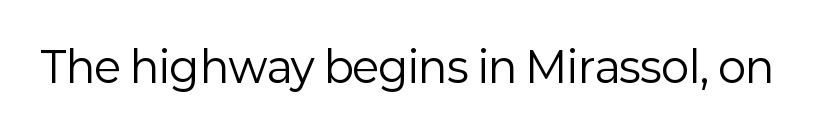
Note: no serifs on the glyphs. The zone under the glyphs is completely vacant. These lines are rendered in a variable-pitch font. The letters stand straight up with perfectly vertical stems.
